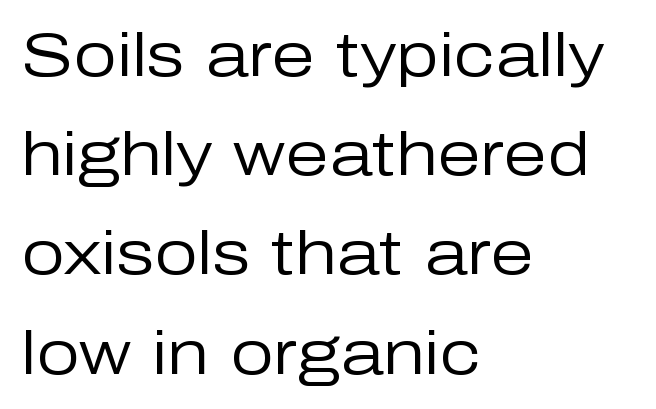
The image shows 62 px regular-weight sans-serif type, upright; set left-aligned, normal line spacing (1.6x), normal letter spacing, not underlined; low stroke contrast and a medium x-height.
